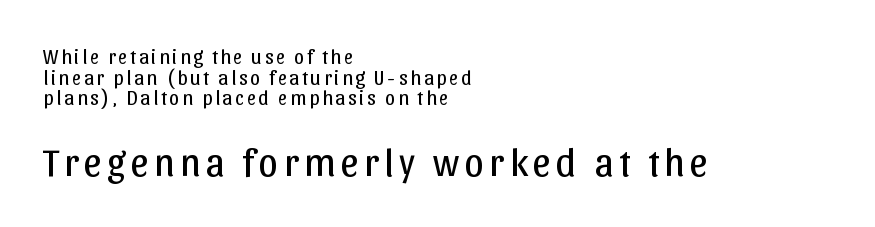
Underlining? Definitely not there. The specimen reads as upright at a glance. Character widths vary here, with narrow letters taking less room than wide ones. The compositor pushed each line to the left boundary. The characters display no serif detailing; their extremities are plain. The following chunk of copy outweighs the initial chunk in type size.
